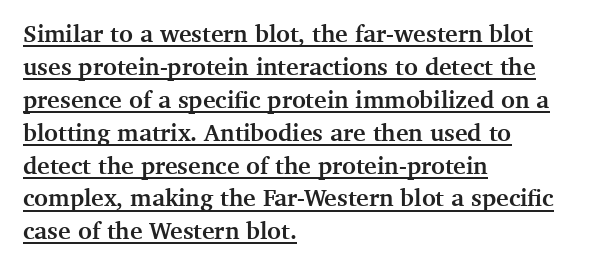
{"italic": "no", "bold": "yes", "underline": "yes", "align": "left", "line_spacing": "normal", "line_spacing_ratio": 1.37, "letter_spacing": "normal", "letter_spacing_em": 0.0, "glyph_px": 24}
